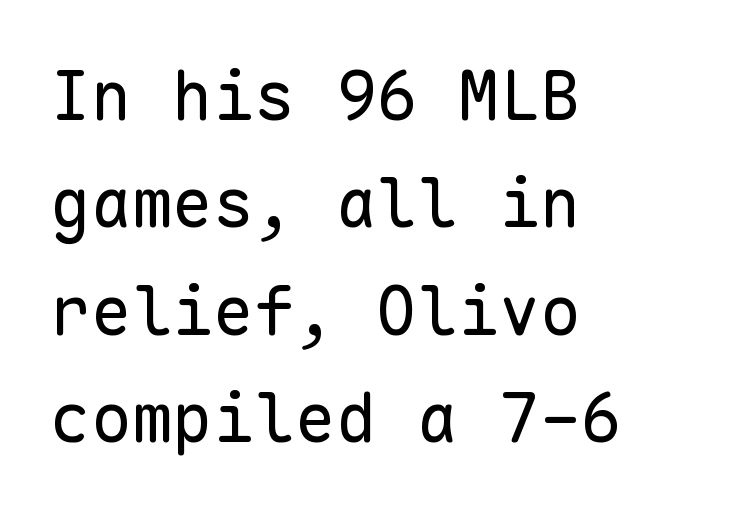
{"serif": "no", "italic": "no", "bold": "no", "weight": "regular", "width": "normal", "stroke_contrast": "low", "x_height": "medium", "monospaced": "yes", "underline": "no", "align": "left", "line_spacing": "normal", "line_spacing_ratio": 1.58, "letter_spacing": "normal", "letter_spacing_em": 0.0, "glyph_px": 68}
